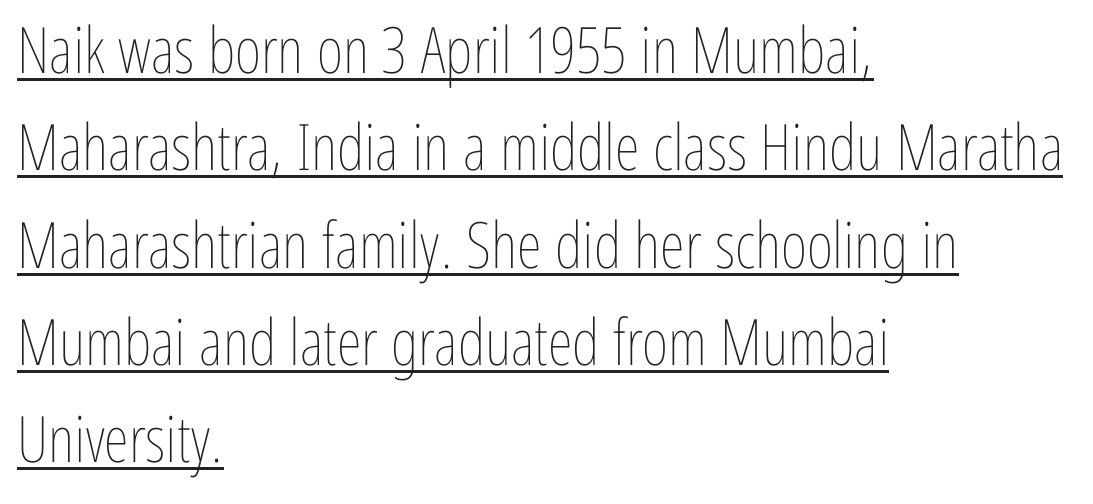
Q: Is the text bold? A: No.
Q: Is the text italic (slanted)? A: No, it is upright.
Q: Is the text underlined? A: Yes.
Q: How is the paragraph aligned? A: Left-aligned.
Q: Is the spacing between letters normal or unusually wide? A: Normal.
Q: Is the spacing between lines tight, normal or loose? A: Normal.
Q: Width (condensed, normal, or wide)? A: Condensed.
Q: Stroke contrast? A: Low.
Q: x-height? A: Medium.
Q: Monospaced? A: No.
